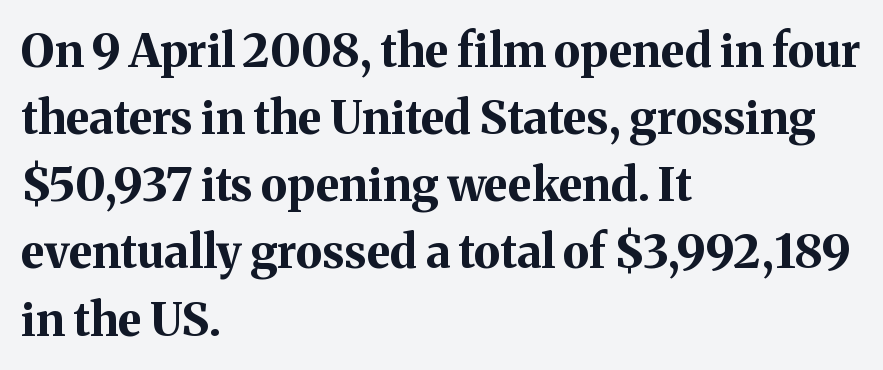
A serif font was chosen for this passage. Honestly, there is no underline to notice here at all. The passage shown has conventional tracking throughout. This sample keeps an unexceptional amount of space between lines. Caption: bold face, heavy strokes.
